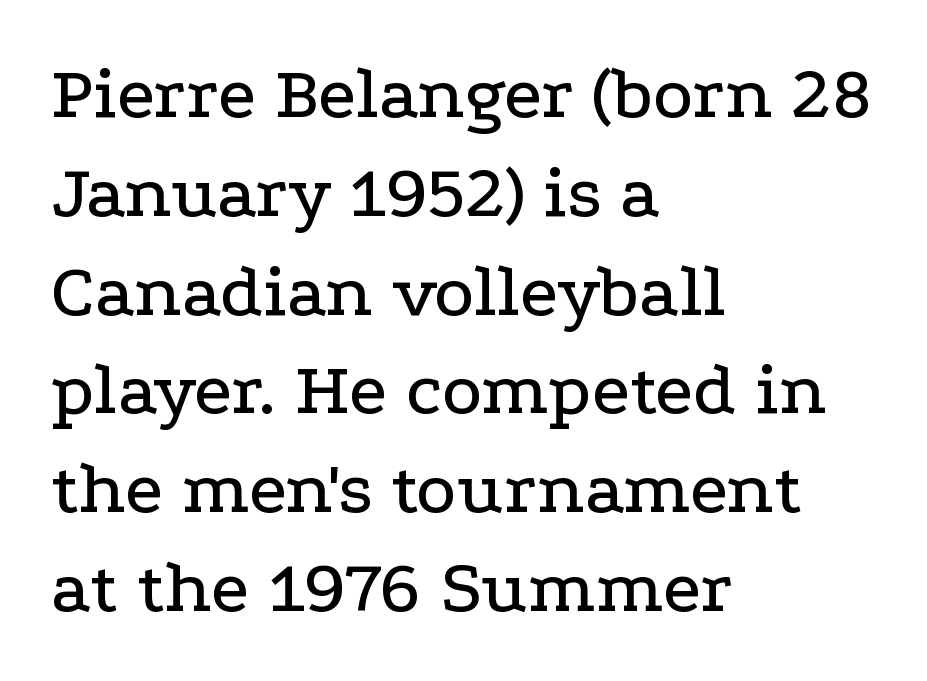
The image shows 76 px wide serif type, upright; set left-aligned, normal line spacing (1.3x), normal letter spacing, not underlined; low stroke contrast and a medium x-height.
